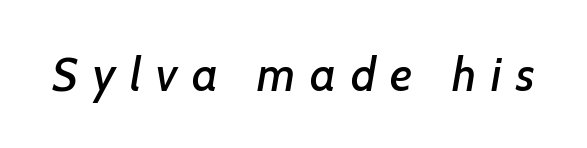
The type family on display is of the sans-serif kind. Descenders hang freely into open space. Do the characters align in a grid? No, the font is proportional. Tracking here is generous; glyphs stand well apart from one another.
